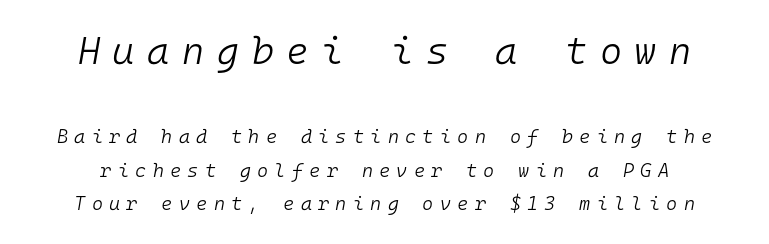
Q: Is the text bold? A: No.
Q: Is the text italic (slanted)? A: Yes, it leans right by about 10 degrees.
Q: Is the text underlined? A: No.
Q: Is the spacing between letters normal or unusually wide? A: Unusually wide.
Q: Which block of text is set in a larger size, the first (top) or the second (bottom)? A: The first (top) one.
Q: Width (condensed, normal, or wide)? A: Normal.
Q: Stroke contrast? A: Low.
Q: x-height? A: Medium.
Q: Monospaced? A: Yes.
